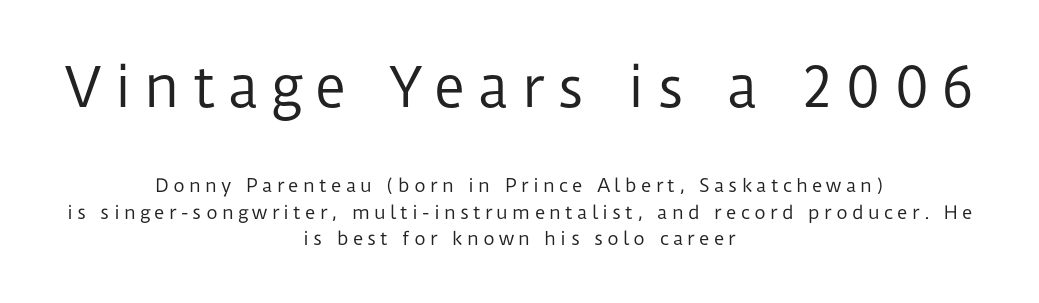
The image shows 54 px regular-weight sans-serif type, upright; set centered, normal line spacing (1.45x), unusually wide letter spacing (+0.23 em), not underlined; the first (top) block is 3.0x larger; low stroke contrast and a medium x-height.
